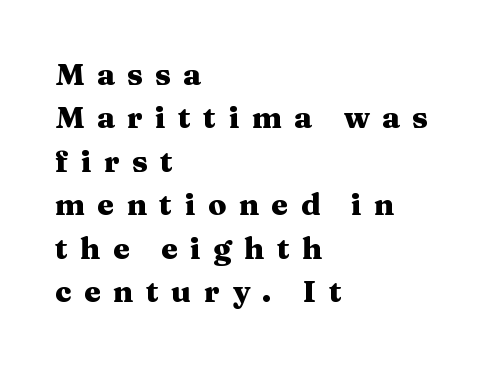
The glyphs have the mass of a bold cut. Short and long lines alike share a common starting point at left. Posture: upright roman. Leading: standard. This rendering widens character spacing well past its baseline value. The passage shown is typed in a proportional face where columns would drift.
